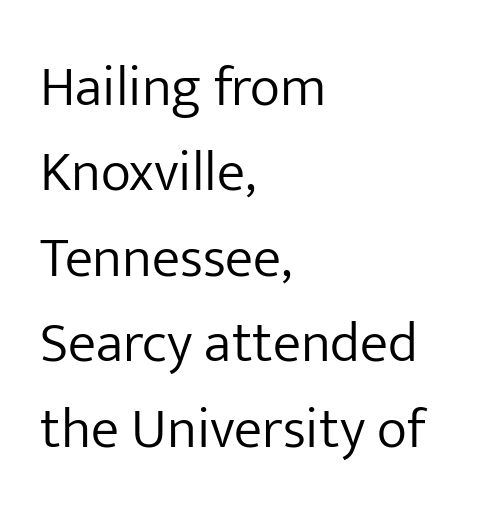
Q: Is the text bold? A: No.
Q: Is the text italic (slanted)? A: No, it is upright.
Q: Is the typeface a serif or a sans-serif typeface? A: Sans-serif.
Q: Is the text underlined? A: No.
Q: How is the paragraph aligned? A: Left-aligned.
Q: Is the spacing between letters normal or unusually wide? A: Normal.
Q: Is the spacing between lines tight, normal or loose? A: Normal.
Q: Width (condensed, normal, or wide)? A: Normal.
Q: Stroke contrast? A: Low.
Q: x-height? A: Medium.
Q: Monospaced? A: No.
